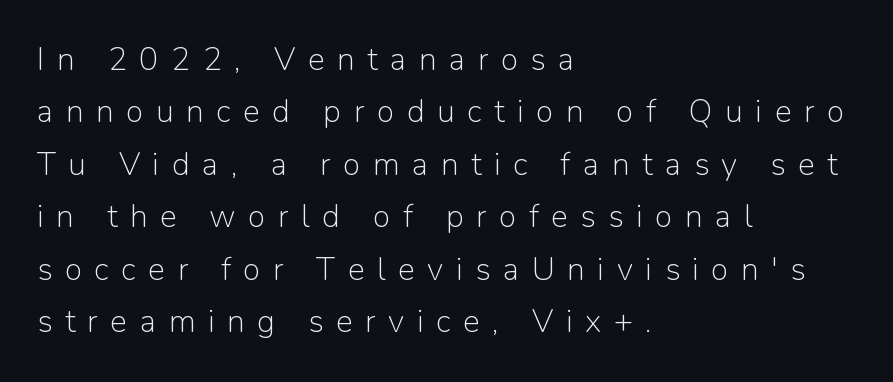
The image shows 32 px light sans-serif type, upright; set left-aligned, normal line spacing (1.64x), unusually wide letter spacing (+0.39 em), not underlined; low stroke contrast and a medium x-height.
